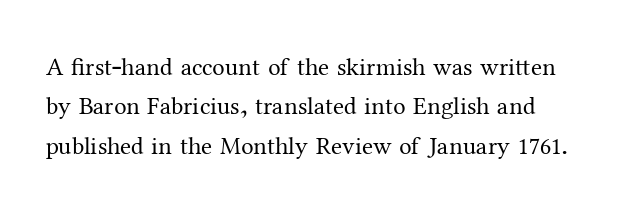
Q: Is the text bold? A: No.
Q: Is the text italic (slanted)? A: No, it is upright.
Q: Is the text underlined? A: No.
Q: Is the spacing between letters normal or unusually wide? A: Normal.
Q: Is the spacing between lines tight, normal or loose? A: Normal.
